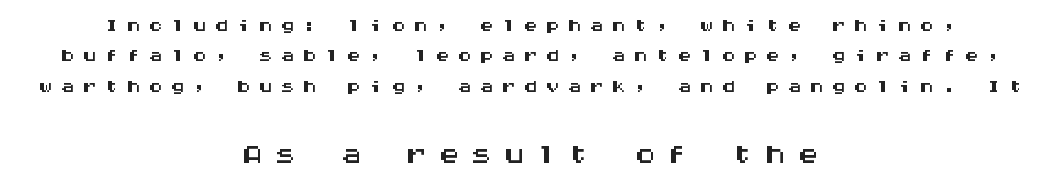
Nothing sits at the stroke ends, so this counts as sans-serif. If you measured baseline to baseline, you'd find a short distance. Posture: upright roman. The foot of each line stays bare and open. Each line is balanced around a shared central axis.
